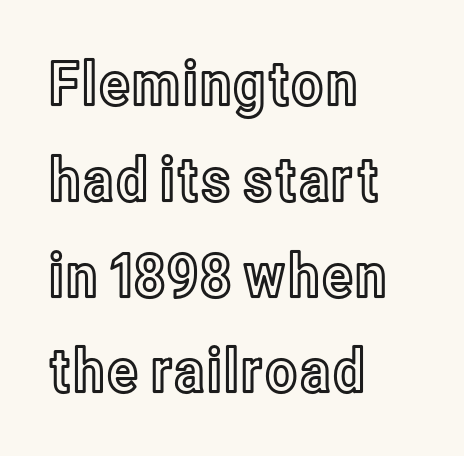
{"italic": "no", "width": "condensed", "x_height": "medium", "monospaced": "no", "underline": "no", "align": "left", "line_spacing": "normal", "line_spacing_ratio": 1.57, "letter_spacing": "normal", "letter_spacing_em": 0.0, "glyph_px": 61}
